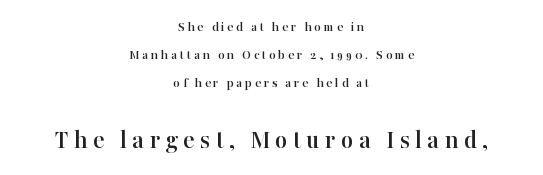
{"italic": "no", "underline": "no", "align": "center", "line_spacing": "loose", "line_spacing_ratio": 2.0, "larger_block": "second", "size_ratio": 1.93, "glyph_px": 27}
